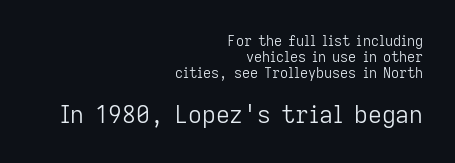
Q: Is the text bold? A: No.
Q: Is the text italic (slanted)? A: No, it is upright.
Q: Is the text underlined? A: No.
Q: How is the paragraph aligned? A: Right-aligned.
Q: Is the spacing between letters normal or unusually wide? A: Normal.
Q: Is the spacing between lines tight, normal or loose? A: Tight.
Q: Which block of text is set in a larger size, the first (top) or the second (bottom)? A: The second (bottom) one.
